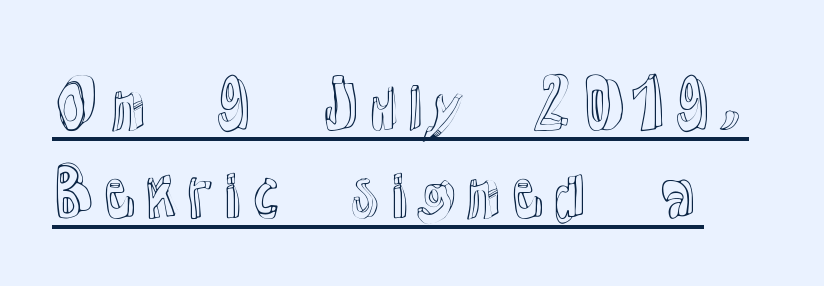
Note the varied advance widths — an 'i' is clearly narrower than an 'm'. Compared with typical paragraphs, the rows here are spaced about the same. No extra tracking has been applied to these lines. The rendering uses the underline text-decoration.
